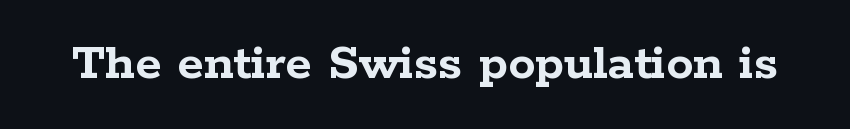
{"serif": "yes", "italic": "no", "bold": "yes", "weight": "semibold", "width": "wide", "stroke_contrast": "low", "x_height": "medium", "monospaced": "no", "underline": "no", "letter_spacing": "normal", "letter_spacing_em": 0.0, "glyph_px": 54}
